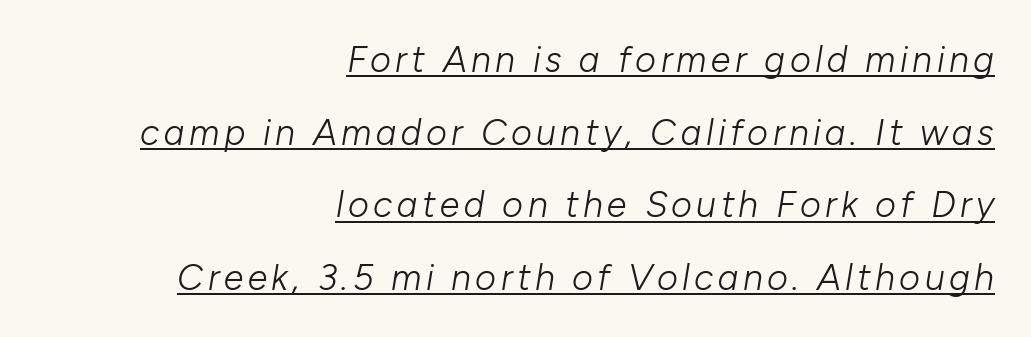
The image shows 36 px light type, italic (leaning right); set right-aligned, loose line spacing (2.02x), underlined; low stroke contrast and a medium x-height.
